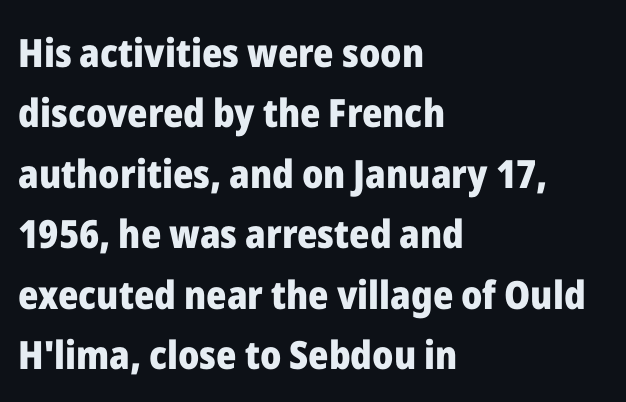
Q: Is the text bold? A: Yes.
Q: Is the text italic (slanted)? A: No, it is upright.
Q: Is the typeface a serif or a sans-serif typeface? A: Sans-serif.
Q: Is the text underlined? A: No.
Q: How is the paragraph aligned? A: Left-aligned.
Q: Is the spacing between letters normal or unusually wide? A: Normal.
Q: Is the spacing between lines tight, normal or loose? A: Normal.
Q: Width (condensed, normal, or wide)? A: Normal.
Q: Stroke contrast? A: Low.
Q: x-height? A: Medium.
Q: Monospaced? A: No.
